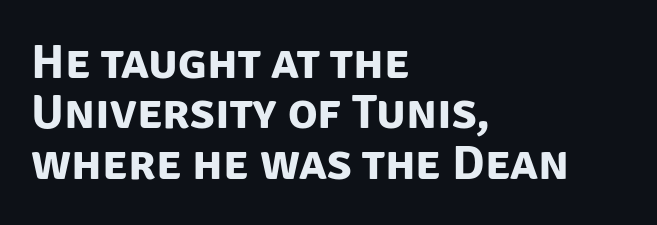
{"serif": "no", "bold": "yes", "weight": "bold", "width": "normal", "stroke_contrast": "low", "x_height": "large", "monospaced": "no", "underline": "no", "align": "left", "line_spacing": "tight", "line_spacing_ratio": 1.03, "letter_spacing": "normal", "letter_spacing_em": 0.0, "glyph_px": 49}
